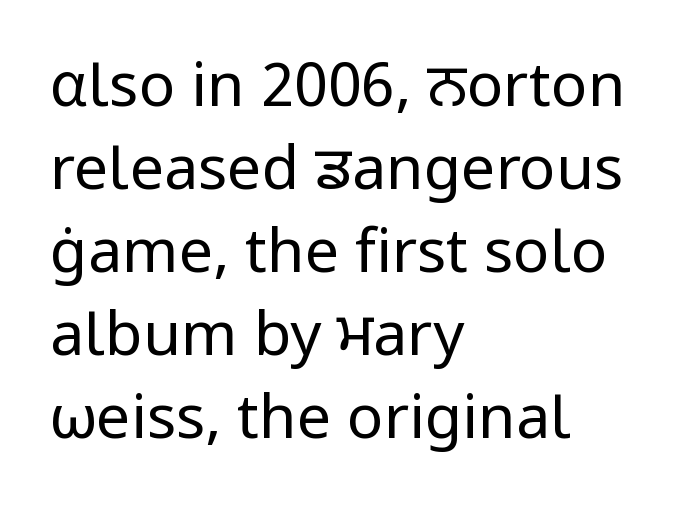
The image shows 61 px regular-weight sans-serif type, upright; set left-aligned, normal line spacing (1.36x), normal letter spacing, not underlined; low stroke contrast and a medium x-height.
